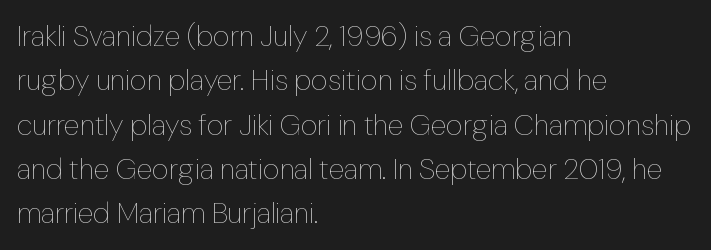
The baseline area is clear. These lines sit exactly where default settings would place them. The ragged edge is on the right, which tells us the setting is flush left. Every character sits straight up, as roman type does. Stems here are at most as thick as an everyday book face. Varying glyph widths throughout — classic text-font behaviour.
